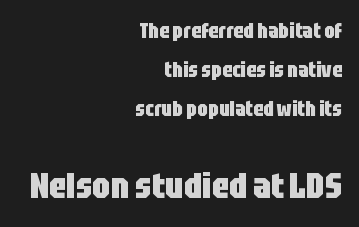
The composition opens small and finishes big. Standard letterfit; no display-style spreading of the glyphs. Is there any slant? The stems are plumb. Each letter keeps its own natural width here, so spacing adapts to shape. A sans-serif font was chosen for this passage. Is the block centered? No — it sits flush against the right margin.
